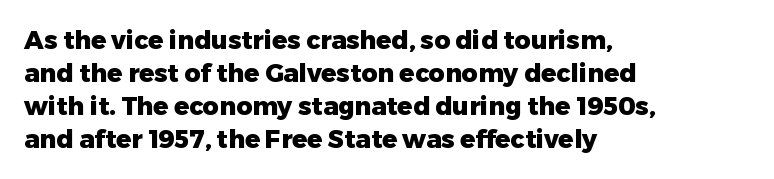
{"italic": "no", "bold": "yes", "underline": "no", "align": "left", "line_spacing": "normal", "line_spacing_ratio": 1.32, "letter_spacing": "normal", "letter_spacing_em": 0.0, "glyph_px": 25}
